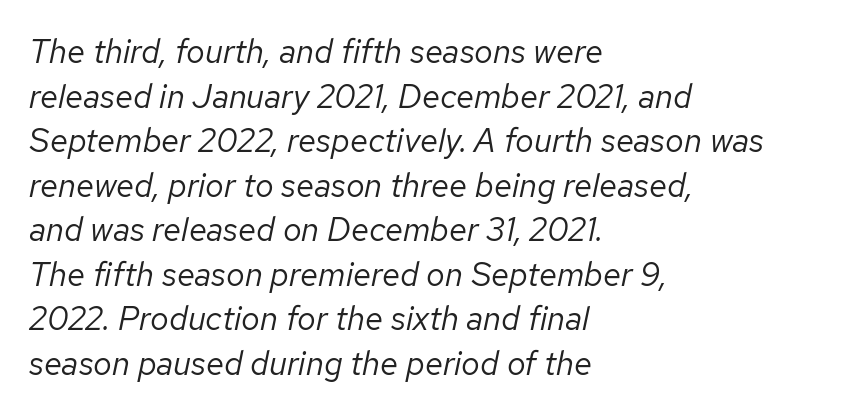
Q: Is the text bold? A: No.
Q: Is the text italic (slanted)? A: Yes, it leans right by about 12 degrees.
Q: Is the text underlined? A: No.
Q: How is the paragraph aligned? A: Left-aligned.
Q: Is the spacing between letters normal or unusually wide? A: Normal.
Q: Is the spacing between lines tight, normal or loose? A: Normal.
Q: Width (condensed, normal, or wide)? A: Normal.
Q: Stroke contrast? A: Low.
Q: x-height? A: Medium.
Q: Monospaced? A: No.
